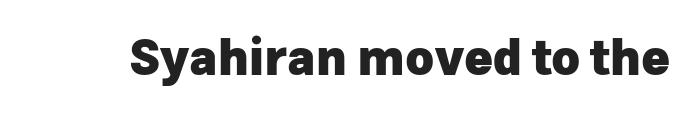
Think of a printed novel: that variable character pitch is what you see here. Has an underline been added? It has not. These lines keep a tight, regular rhythm from letter to letter. In terms of weight, the rendering is a true, heavy bold. Posture: vertical.
